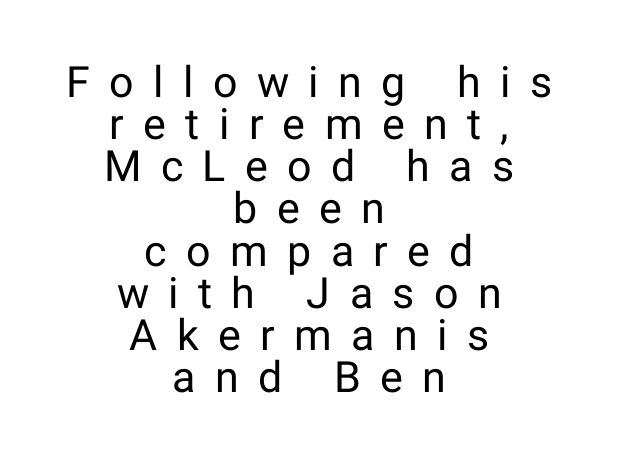
If you drew a line through each stem, it would be perfectly vertical. The face used here is proportionally spaced, like ordinary book or web type. Bare-footed words on every line. The weight tops out at a normal text grade. One-word summary of the alignment: center. This block would grow much taller if given ordinary leading; it's compressed now.
